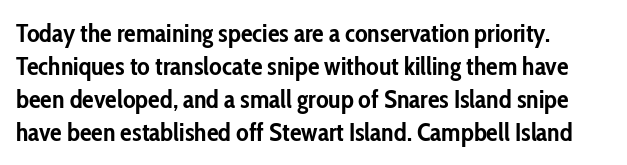
Q: Is the text bold? A: Yes.
Q: Is the text italic (slanted)? A: No, it is upright.
Q: Is the text underlined? A: No.
Q: How is the paragraph aligned? A: Left-aligned.
Q: Is the spacing between letters normal or unusually wide? A: Normal.
Q: Is the spacing between lines tight, normal or loose? A: Normal.
